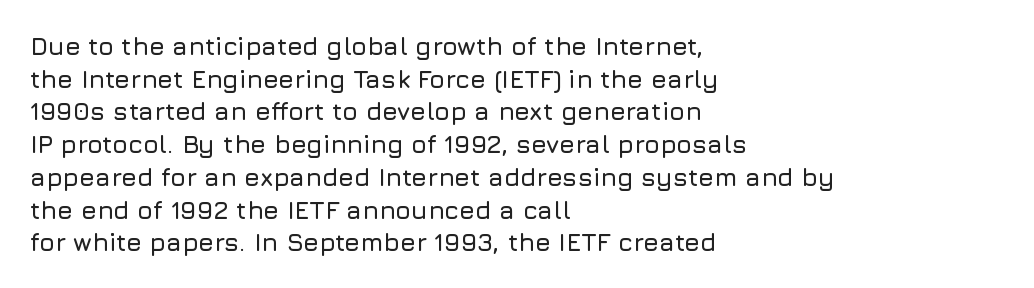
The tracking reads as untouched default to a designer's eye. Has an underline been added? It has not. Where is the straight margin? On the left. A typesetter would call this leading conventional body-copy spacing.
